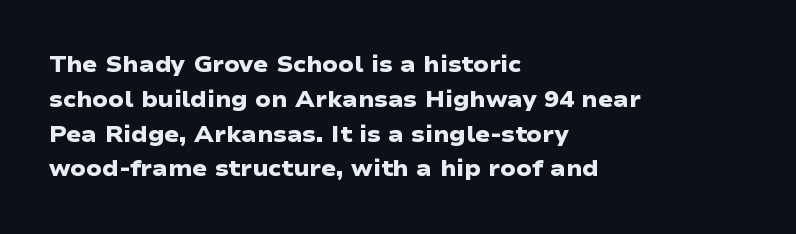
This rendering features lettering with no underline. The passage shown is emphatically bold. Compared with typical body copy, the letter spacing here is the same. Is the block centered? No — it sits flush against the left margin. This block has exactly the height ordinary leading produces.
